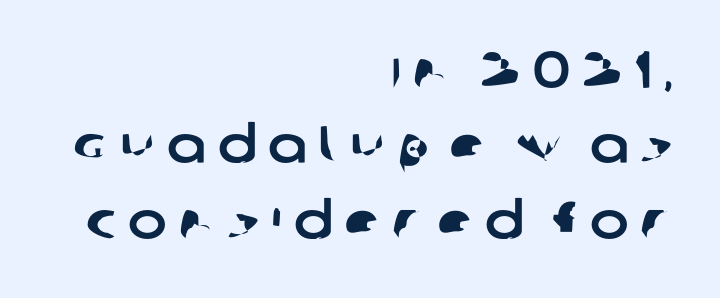
The image shows 52 px sans-serif type; set right-aligned, normal line spacing (1.45x), unusually wide letter spacing (+0.23 em), not underlined; low stroke contrast and a large x-height.
